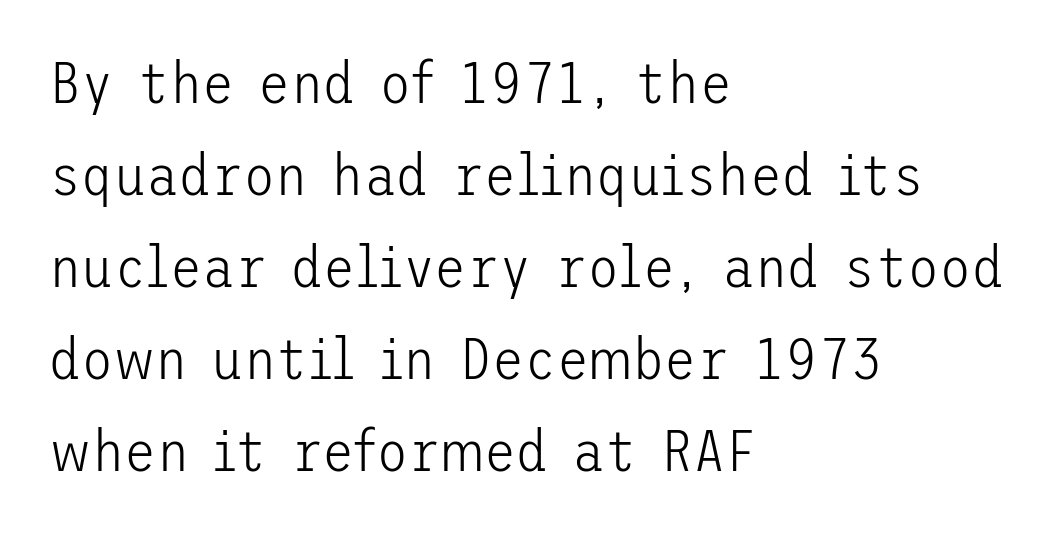
The passage shown is not bold in any degree. Layout note: lines flush left. Short note: letters normally spaced. A typesetter would label this face a sans. The letters stand upright; this is a roman face.
